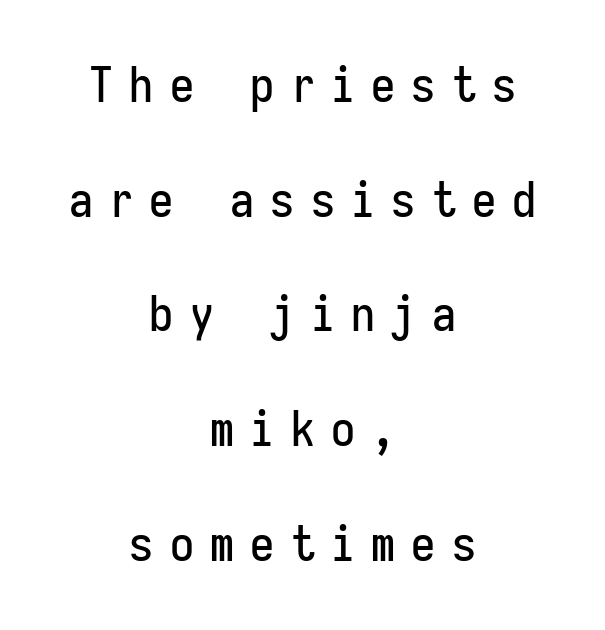
The image shows 48 px condensed sans-serif type, upright, monospaced; set centered, loose line spacing (2.39x), unusually wide letter spacing (+0.34 em), not underlined; low stroke contrast and a medium x-height.
